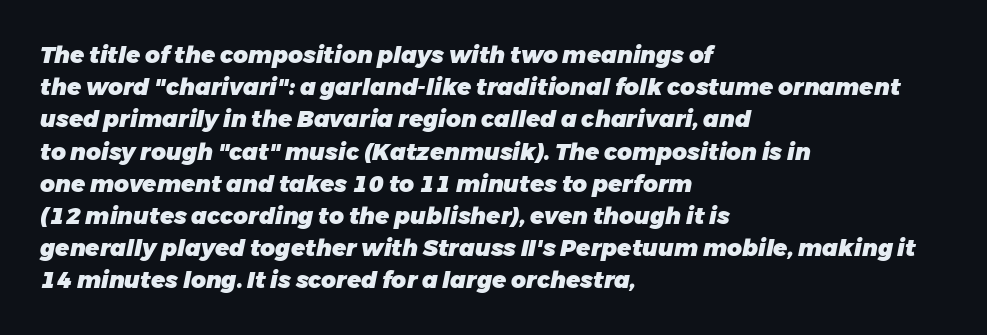
Q: Is the text bold? A: Yes.
Q: Is the text italic (slanted)? A: Yes, it leans right by about 11 degrees.
Q: Is the text underlined? A: No.
Q: How is the paragraph aligned? A: Left-aligned.
Q: Is the spacing between letters normal or unusually wide? A: Normal.
Q: Is the spacing between lines tight, normal or loose? A: Normal.
